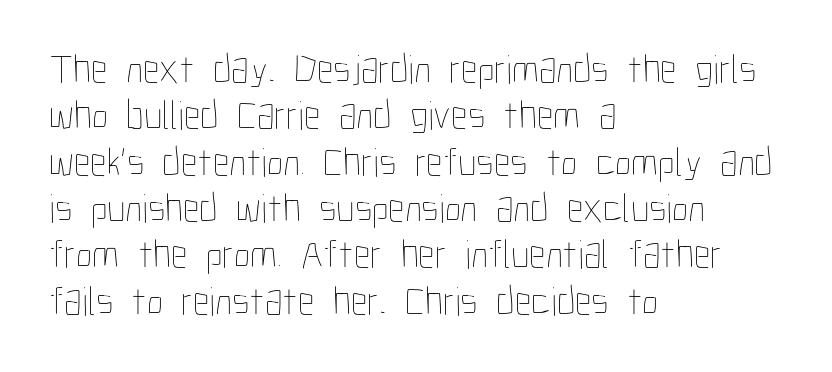
{"italic": "no", "bold": "no", "weight": "thin", "width": "condensed", "stroke_contrast": "low", "x_height": "medium", "monospaced": "no", "underline": "no", "align": "left", "line_spacing": "tight", "line_spacing_ratio": 1.13, "letter_spacing": "normal", "letter_spacing_em": 0.0, "glyph_px": 41}
